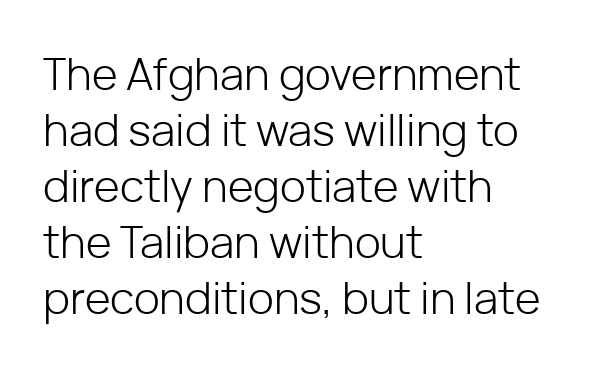
The image shows 44 px light sans-serif type, upright; set left-aligned, normal line spacing (1.27x), normal letter spacing, not underlined; low stroke contrast and a medium x-height.
